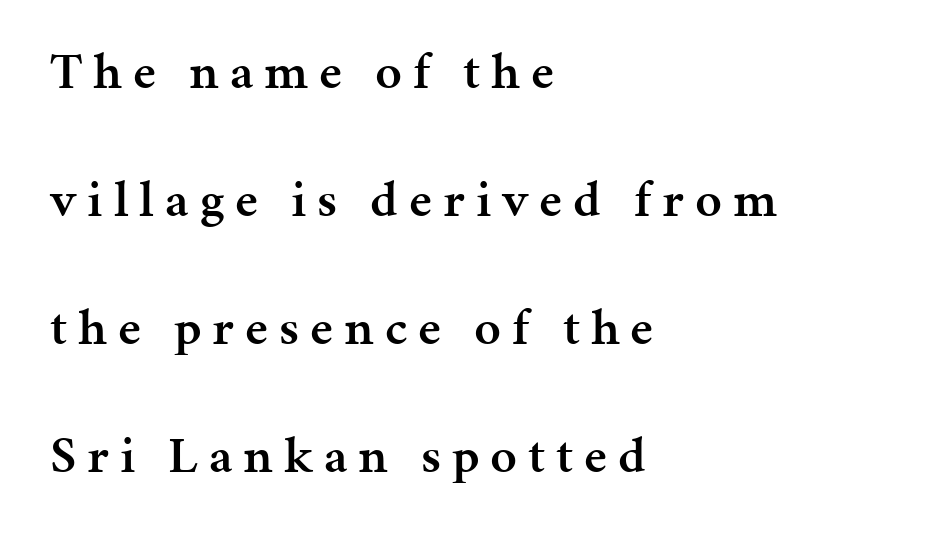
Q: Is the text bold? A: Semi-bold.
Q: Is the text italic (slanted)? A: No, it is upright.
Q: Is the typeface a serif or a sans-serif typeface? A: Serif.
Q: Is the text underlined? A: No.
Q: How is the paragraph aligned? A: Left-aligned.
Q: Is the spacing between letters normal or unusually wide? A: Unusually wide.
Q: Is the spacing between lines tight, normal or loose? A: Loose.
Q: Width (condensed, normal, or wide)? A: Normal.
Q: Stroke contrast? A: Medium.
Q: x-height? A: Medium.
Q: Monospaced? A: No.
